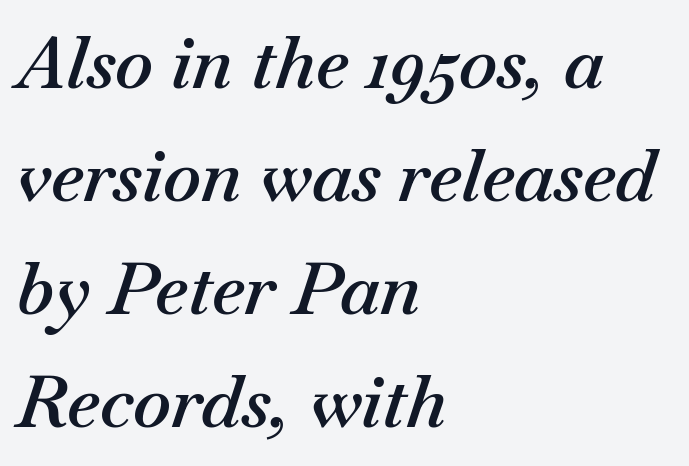
{"italic": "yes", "lean": "right", "slant_degrees": 18, "bold": "semi", "weight": "semibold", "width": "normal", "stroke_contrast": "medium", "x_height": "small", "monospaced": "no", "underline": "no", "align": "left", "line_spacing": "normal", "line_spacing_ratio": 1.57, "letter_spacing": "normal", "letter_spacing_em": 0.0, "glyph_px": 72}
